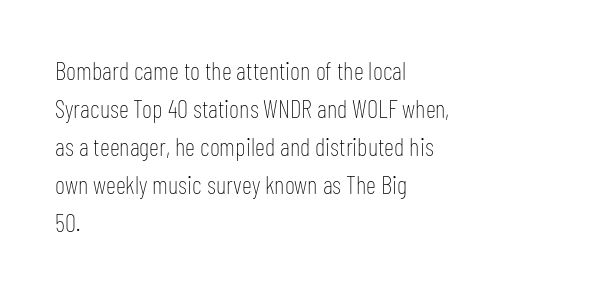
Q: Is the text bold? A: No.
Q: Is the text italic (slanted)? A: No, it is upright.
Q: Is the text underlined? A: No.
Q: How is the paragraph aligned? A: Left-aligned.
Q: Is the spacing between letters normal or unusually wide? A: Normal.
Q: Is the spacing between lines tight, normal or loose? A: Normal.
